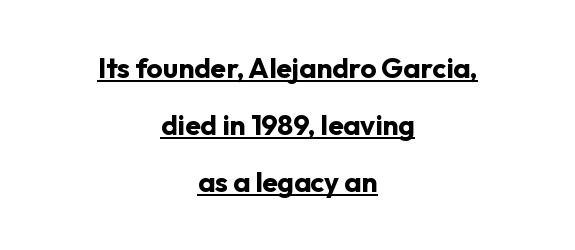
Q: Is the text bold? A: Yes.
Q: Is the text italic (slanted)? A: No, it is upright.
Q: Is the typeface a serif or a sans-serif typeface? A: Sans-serif.
Q: Is the text underlined? A: Yes.
Q: How is the paragraph aligned? A: Centered.
Q: Is the spacing between letters normal or unusually wide? A: Normal.
Q: Is the spacing between lines tight, normal or loose? A: Loose.
Q: Width (condensed, normal, or wide)? A: Normal.
Q: Stroke contrast? A: Low.
Q: x-height? A: Medium.
Q: Monospaced? A: No.
